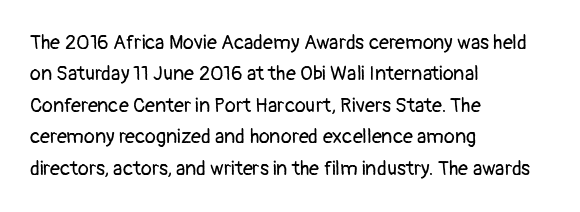
Q: Is the text bold? A: No.
Q: Is the text italic (slanted)? A: No, it is upright.
Q: Is the text underlined? A: No.
Q: How is the paragraph aligned? A: Left-aligned.
Q: Is the spacing between letters normal or unusually wide? A: Normal.
Q: Is the spacing between lines tight, normal or loose? A: Normal.
